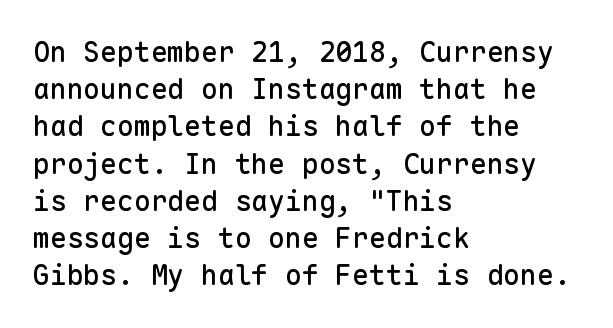
{"serif": "no", "italic": "no", "width": "normal", "stroke_contrast": "low", "x_height": "medium", "monospaced": "yes", "underline": "no", "align": "left", "line_spacing": "normal", "line_spacing_ratio": 1.33, "letter_spacing": "normal", "letter_spacing_em": 0.0, "glyph_px": 28}
